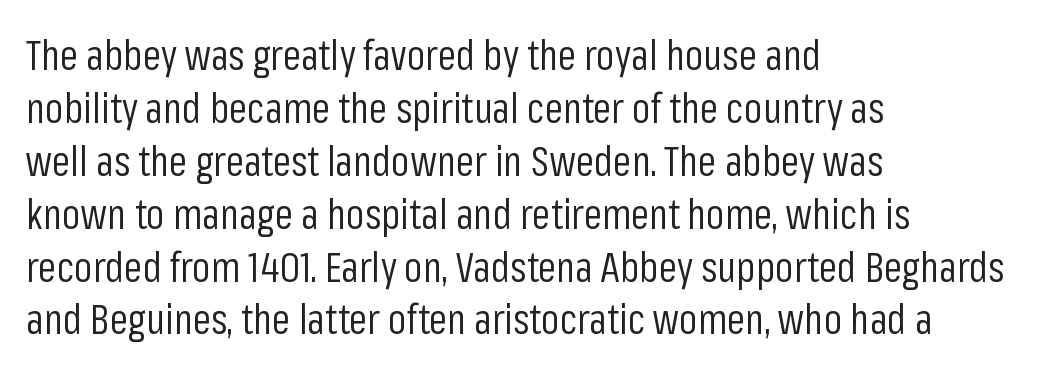
Q: Is the text bold? A: No.
Q: Is the text italic (slanted)? A: No, it is upright.
Q: Is the typeface a serif or a sans-serif typeface? A: Sans-serif.
Q: Is the text underlined? A: No.
Q: How is the paragraph aligned? A: Left-aligned.
Q: Is the spacing between letters normal or unusually wide? A: Normal.
Q: Is the spacing between lines tight, normal or loose? A: Normal.
Q: Width (condensed, normal, or wide)? A: Condensed.
Q: Stroke contrast? A: Low.
Q: x-height? A: Medium.
Q: Monospaced? A: No.
